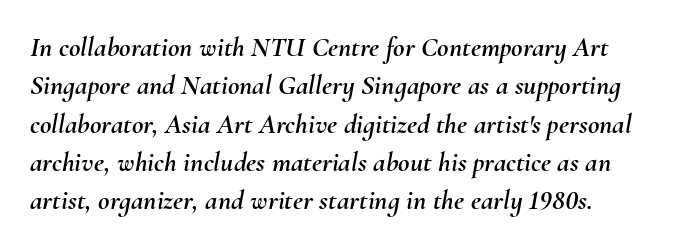
Q: Is the text italic (slanted)? A: Yes, it leans right by about 10 degrees.
Q: Is the text underlined? A: No.
Q: How is the paragraph aligned? A: Left-aligned.
Q: Is the spacing between letters normal or unusually wide? A: Normal.
Q: Is the spacing between lines tight, normal or loose? A: Normal.
Q: Width (condensed, normal, or wide)? A: Normal.
Q: Stroke contrast? A: Medium.
Q: x-height? A: Small.
Q: Monospaced? A: No.
